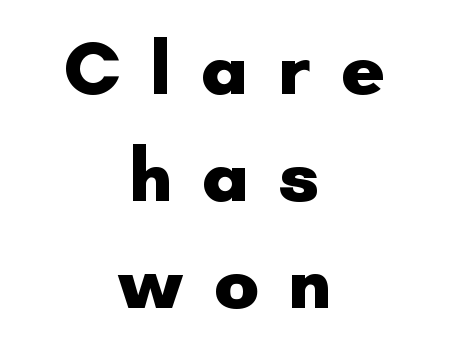
{"serif": "no", "italic": "no", "bold": "yes", "weight": "heavy", "width": "normal", "stroke_contrast": "low", "x_height": "small", "monospaced": "no", "underline": "no", "align": "center", "line_spacing": "normal", "line_spacing_ratio": 1.41, "letter_spacing": "wide", "letter_spacing_em": 0.38, "glyph_px": 76}
